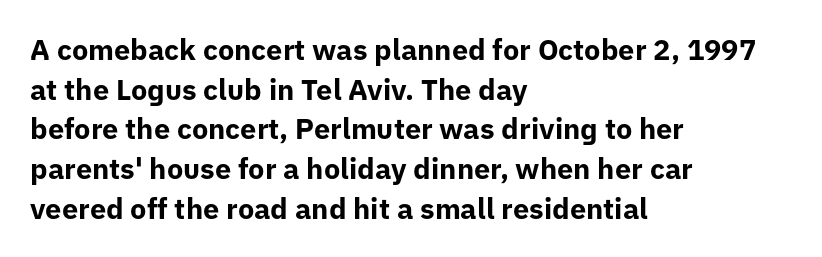
{"serif": "no", "italic": "no", "bold": "yes", "weight": "bold", "width": "normal", "stroke_contrast": "low", "x_height": "medium", "monospaced": "no", "underline": "no", "align": "left", "line_spacing": "normal", "line_spacing_ratio": 1.37, "letter_spacing": "normal", "letter_spacing_em": 0.0, "glyph_px": 29}
